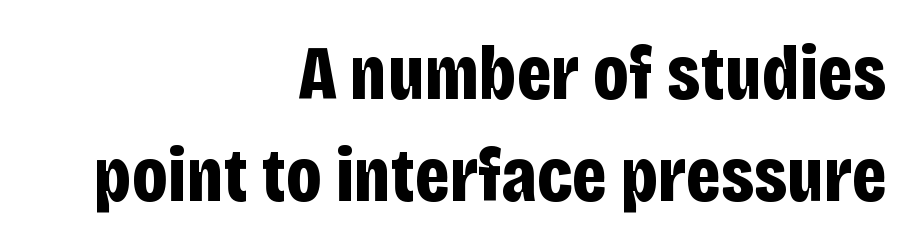
Q: Is the text bold? A: Yes.
Q: Is the text italic (slanted)? A: No, it is upright.
Q: Is the typeface a serif or a sans-serif typeface? A: Sans-serif.
Q: Is the text underlined? A: No.
Q: How is the paragraph aligned? A: Right-aligned.
Q: Is the spacing between letters normal or unusually wide? A: Normal.
Q: Is the spacing between lines tight, normal or loose? A: Normal.
Q: Width (condensed, normal, or wide)? A: Condensed.
Q: Stroke contrast? A: Low.
Q: x-height? A: Large.
Q: Monospaced? A: No.
